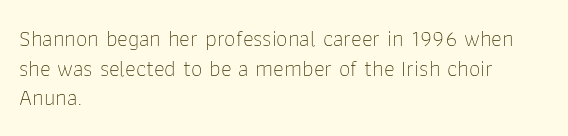
The image shows 23 px text type, upright; set left-aligned, normal line spacing (1.29x), normal letter spacing, not underlined.
